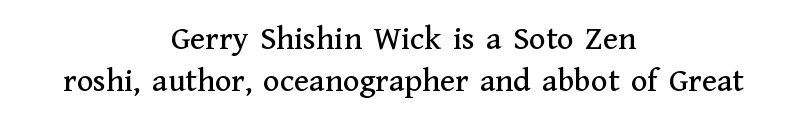
{"serif": "yes", "italic": "no", "width": "normal", "stroke_contrast": "medium", "x_height": "medium", "monospaced": "no", "underline": "no", "align": "center", "line_spacing": "normal", "line_spacing_ratio": 1.25, "letter_spacing": "normal", "letter_spacing_em": 0.0, "glyph_px": 34}
